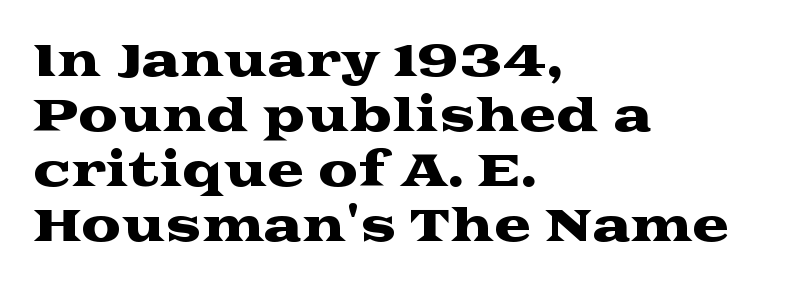
{"serif": "yes", "italic": "no", "width": "wide", "stroke_contrast": "medium", "x_height": "medium", "monospaced": "no", "underline": "no", "align": "left", "line_spacing_ratio": 1.22, "letter_spacing": "normal", "letter_spacing_em": 0.0, "glyph_px": 45}
